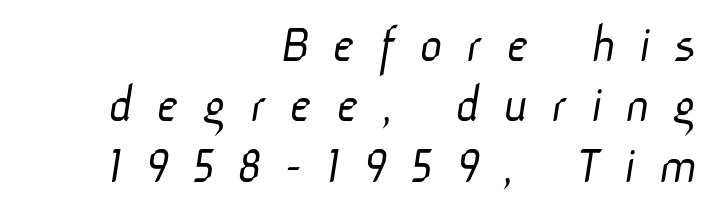
The passage shown is typeset with a sans-serif family. The rendering uses natural spacing where letterforms have individual widths. Descenders are the only things crossing below the line. The leading is snug, giving the passage a crowded texture. The strokes carry an ordinary text weight at most. This rendering widens character spacing well past its baseline value.
